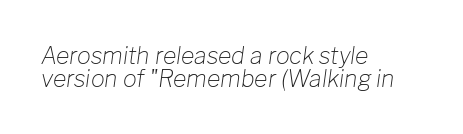
Q: Is the text bold? A: No.
Q: Is the text italic (slanted)? A: Yes, it leans right by about 8 degrees.
Q: Is the text underlined? A: No.
Q: How is the paragraph aligned? A: Left-aligned.
Q: Is the spacing between letters normal or unusually wide? A: Normal.
Q: Is the spacing between lines tight, normal or loose? A: Tight.
